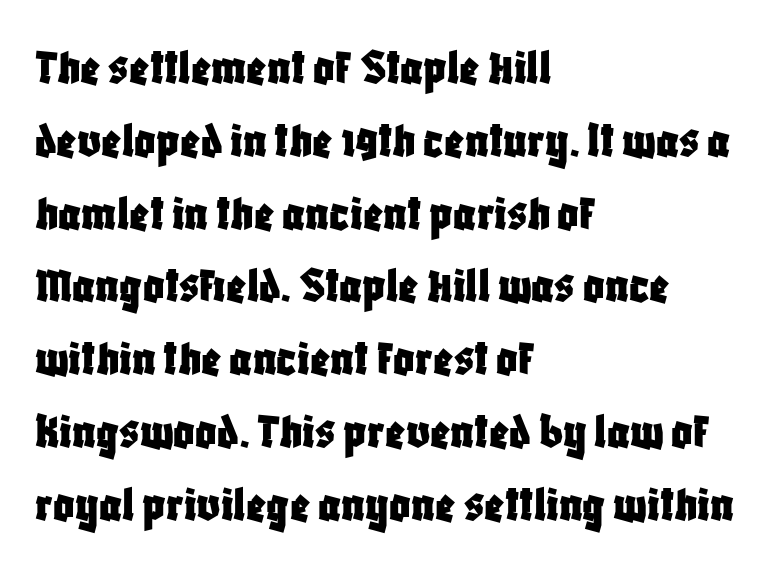
{"serif": "no", "italic": "no", "width": "condensed", "stroke_contrast": "low", "x_height": "large", "monospaced": "no", "underline": "no", "align": "left", "line_spacing": "normal", "line_spacing_ratio": 1.4, "letter_spacing": "normal", "letter_spacing_em": 0.0, "glyph_px": 52}
